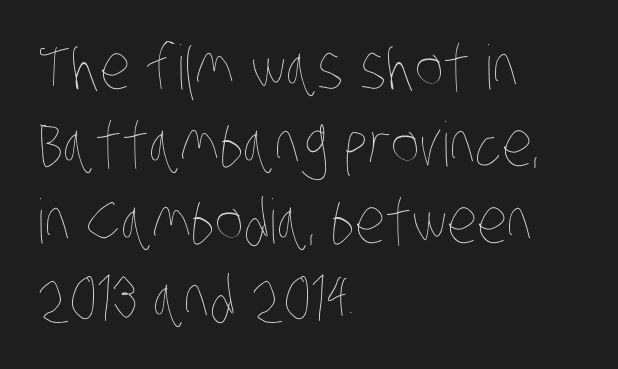
Unmarked baselines from the first word to the last. Baseline-to-baseline distance is the conventional proportion of letter height. Heft: none added — not bold. This sample has the flowing, uneven cadence of proportional lettering. Is the block centered? No — it sits flush against the left margin. The rendering keeps characters at their native spacing.
